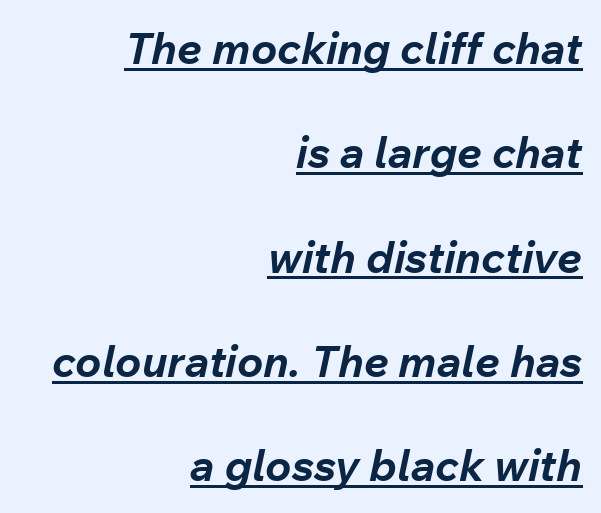
The rendering uses the underline text-decoration. This sample has the flowing, uneven cadence of proportional lettering. Nobody touched the tracking dial on this one. Leading is clearly above the norm, producing a sparse column. As a designer I'd log this as weight 700, bold.
